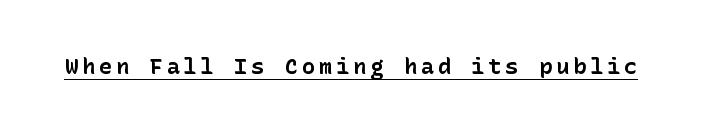
{"italic": "no", "bold": "yes", "underline": "yes", "glyph_px": 22}
